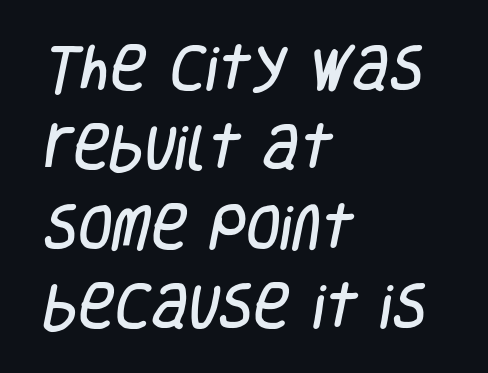
The image shows 50 px condensed sans-serif type; set left-aligned, normal line spacing (1.59x), normal letter spacing, not underlined; low stroke contrast and a large x-height.
